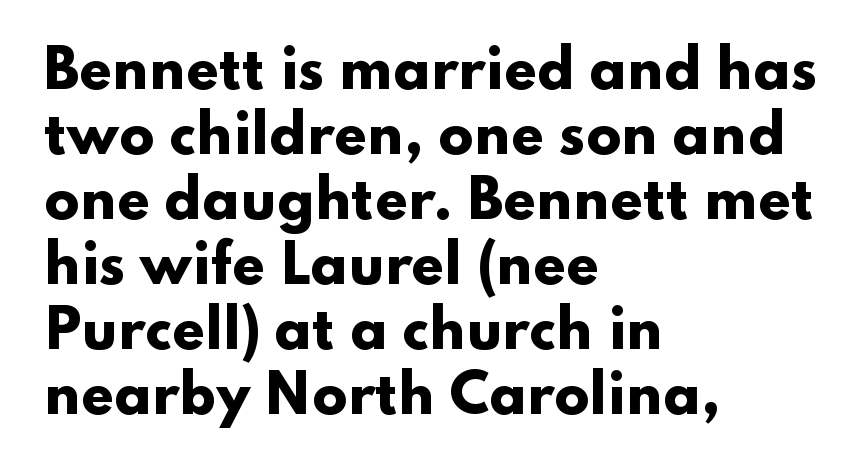
Notice how thick the strokes are: this is what a full bold looks like. The ragged edge is on the right, which tells us the setting is flush left. Varying glyph widths throughout — classic text-font behaviour. Lines of text with bare space underneath.
